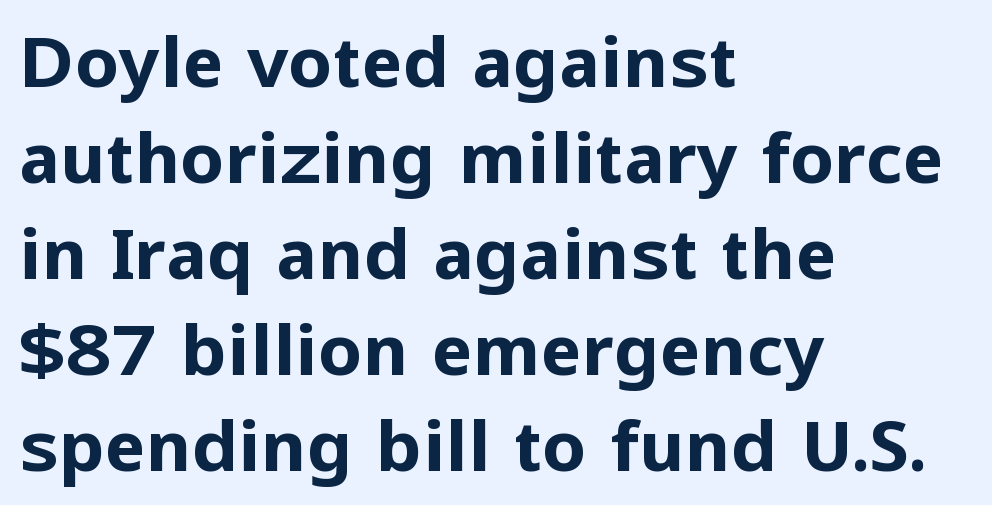
Q: Is the text bold? A: Yes.
Q: Is the text italic (slanted)? A: No, it is upright.
Q: Is the typeface a serif or a sans-serif typeface? A: Sans-serif.
Q: Is the text underlined? A: No.
Q: How is the paragraph aligned? A: Left-aligned.
Q: Is the spacing between letters normal or unusually wide? A: Normal.
Q: Is the spacing between lines tight, normal or loose? A: Normal.
Q: Width (condensed, normal, or wide)? A: Normal.
Q: Stroke contrast? A: Low.
Q: x-height? A: Medium.
Q: Monospaced? A: No.
